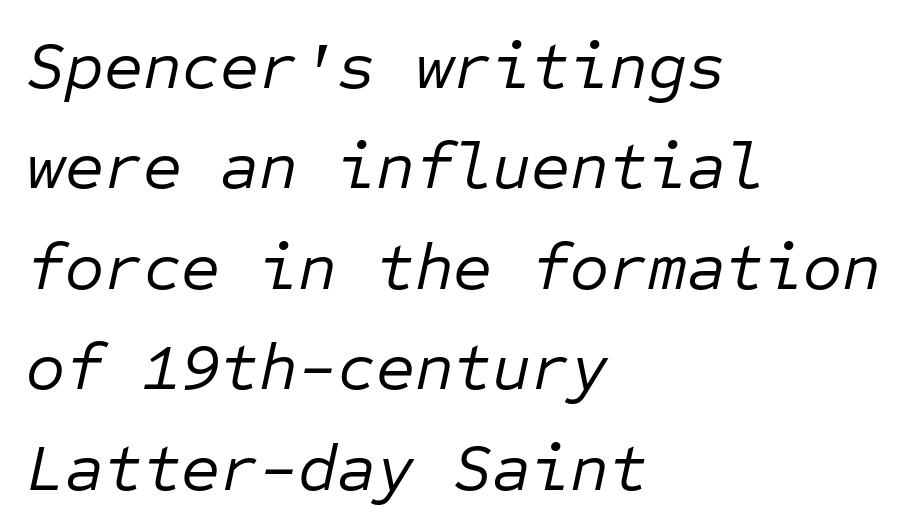
A classic flush-left, rag-right setting is used for this passage. The passage shown is typed in a monospace face where columns stay perfectly aligned. The block of text has a typical density, with ordinary space between rows. The horizontal fit of the characters is conventional and even. Yep, that's italic — everything's leaning.
